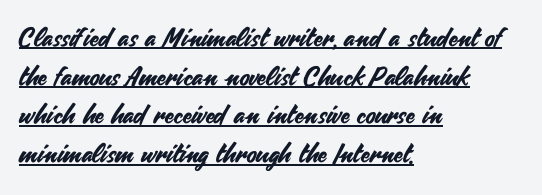
This sample carries an underscore along the baseline area. The passage shown stacks its lines at a standard gap. Here the glyphs are tracked normally, forming tight word shapes. The lines in this sample share a left origin and differ only in where they stop.
